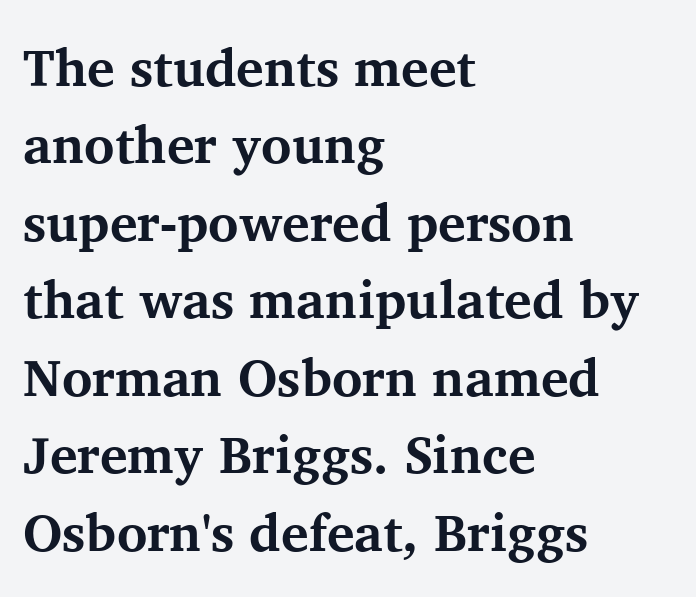
Line starts are locked; line ends wander. Check the space under the baseline: it is left empty. If you measured baseline to baseline, you'd find a middling distance. The lettering stays uniformly vertical, giving the passage a roman look.
